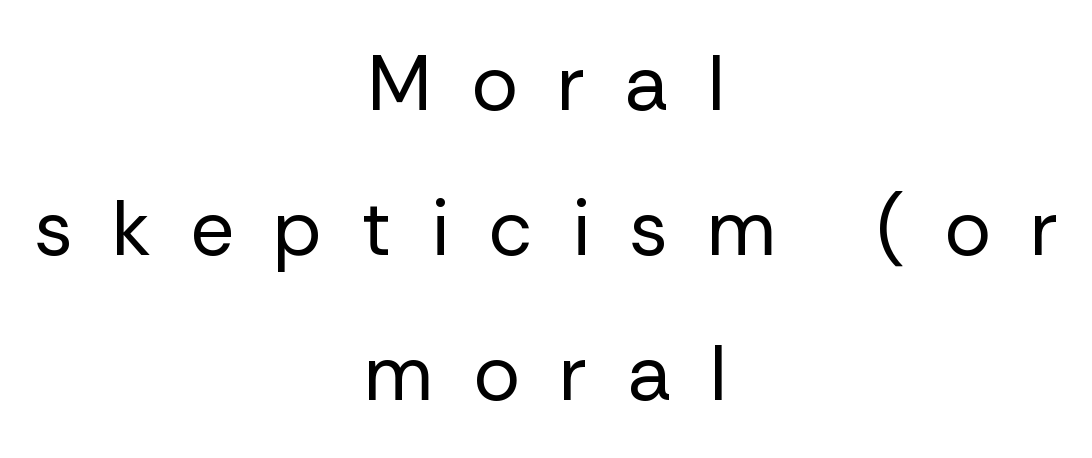
Each letter keeps its own natural width here, so spacing adapts to shape. The lettering holds an erect, upright posture throughout. Compared with typical body copy, the letter spacing here is much looser. Check where the strokes stop: nothing finishes them off — pure sans.
